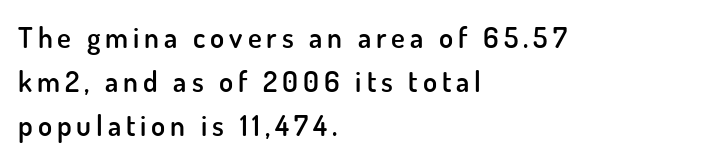
Q: Is the text bold? A: Semi-bold.
Q: Is the text italic (slanted)? A: No, it is upright.
Q: Is the typeface a serif or a sans-serif typeface? A: Sans-serif.
Q: Is the text underlined? A: No.
Q: How is the paragraph aligned? A: Left-aligned.
Q: Is the spacing between lines tight, normal or loose? A: Normal.
Q: Width (condensed, normal, or wide)? A: Normal.
Q: Stroke contrast? A: Low.
Q: x-height? A: Small.
Q: Monospaced? A: No.
